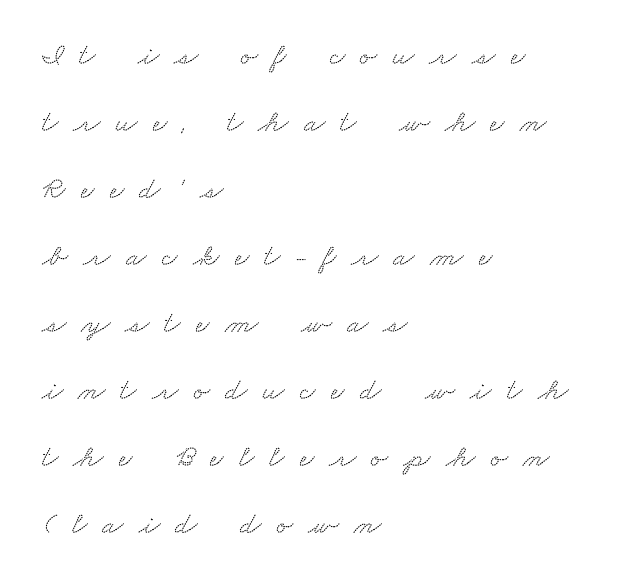
Small tapered or slab feet sit at the stroke ends, so this counts as serif. Reading down the column, the eye jumps a long way to each next line. Tracking here is generous; glyphs stand well apart from one another. Here the designer chose a conventional face with non-uniform glyph widths. Horizontal alignment here is leftward, the default for most running prose.
